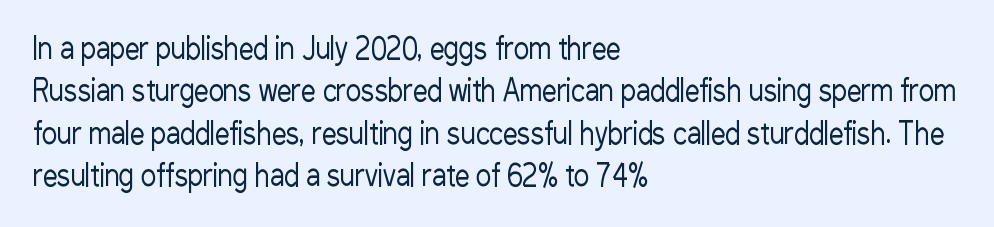
{"serif": "no", "italic": "no", "bold": "no", "weight": "regular", "width": "condensed", "stroke_contrast": "low", "x_height": "medium", "monospaced": "no", "underline": "no", "align": "left", "line_spacing": "normal", "line_spacing_ratio": 1.46, "letter_spacing": "normal", "letter_spacing_em": 0.0, "glyph_px": 29}
